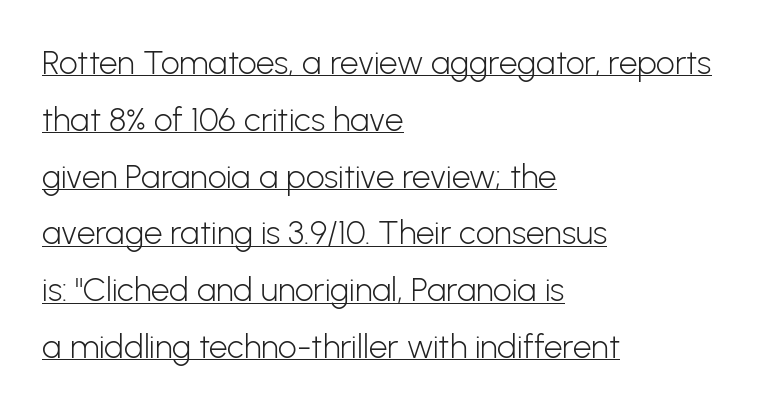
The image shows 33 px light sans-serif type, upright; set left-aligned, line spacing 1.72x, normal letter spacing, underlined; low stroke contrast and a medium x-height.
